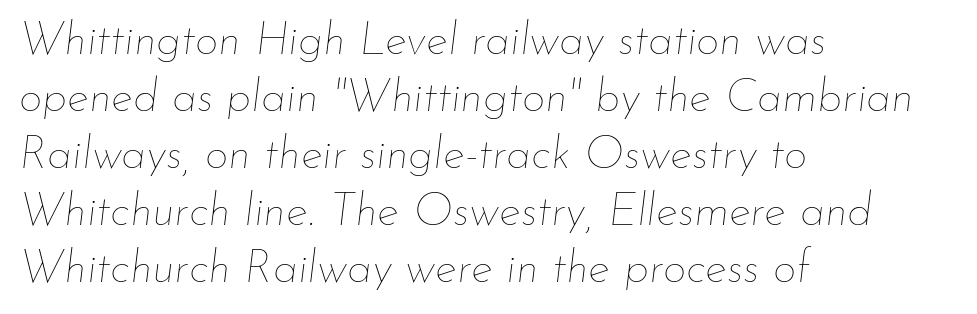
The image shows 46 px thin type, italic (leaning right); set left-aligned, line spacing 1.24x, normal letter spacing, not underlined; low stroke contrast and a small x-height.
